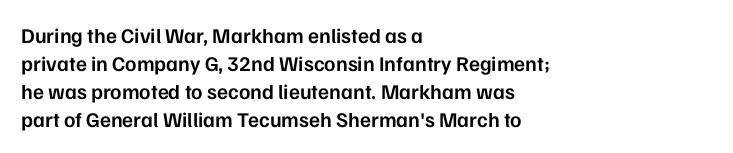
Q: Is the text bold? A: Semi-bold.
Q: Is the text italic (slanted)? A: No, it is upright.
Q: Is the text underlined? A: No.
Q: How is the paragraph aligned? A: Left-aligned.
Q: Is the spacing between letters normal or unusually wide? A: Normal.
Q: Is the spacing between lines tight, normal or loose? A: Normal.
